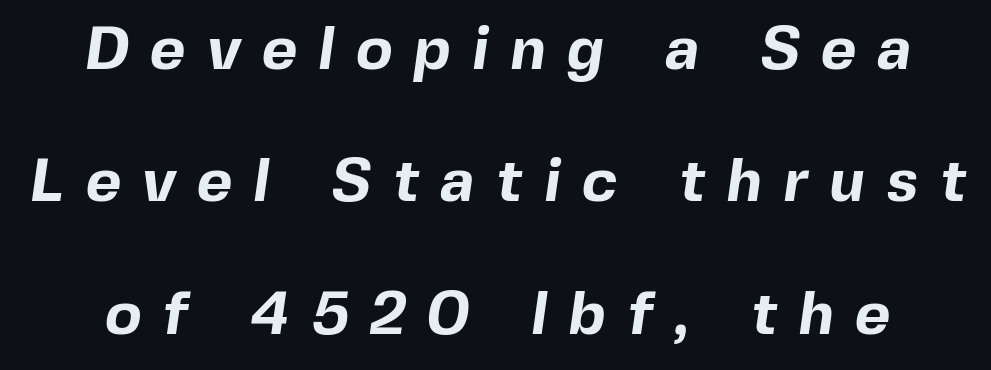
{"serif": "no", "bold": "yes", "weight": "bold", "width": "normal", "x_height": "medium", "monospaced": "no", "underline": "no", "line_spacing": "loose", "line_spacing_ratio": 2.17, "letter_spacing": "wide", "letter_spacing_em": 0.35, "glyph_px": 61}
